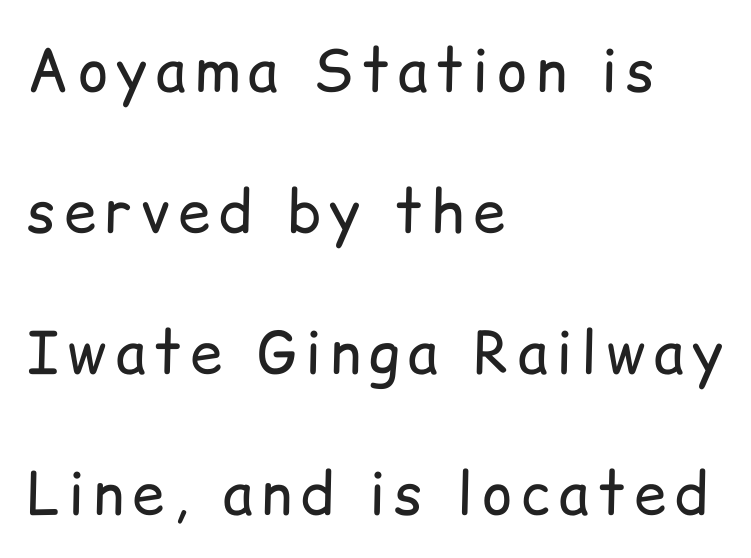
The image shows 58 px regular-weight sans-serif type, upright; set left-aligned, loose line spacing (2.43x), not underlined; low stroke contrast and a medium x-height.
